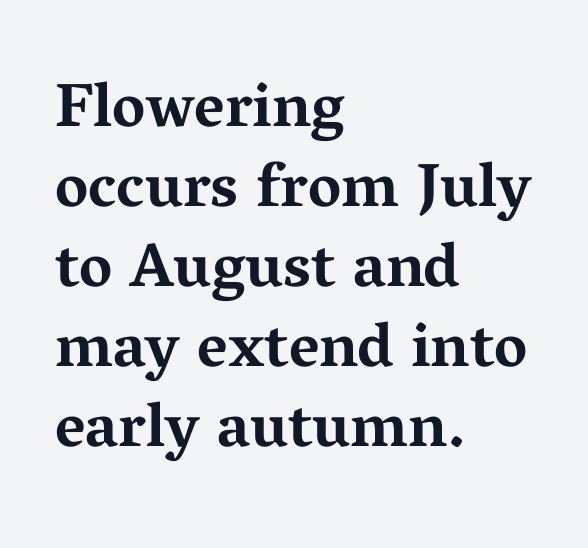
The lines sit at an ordinary, default distance from one another. One-word summary of the alignment: left. Here the designer chose a conventional face with non-uniform glyph widths. Decoration check: the copy has no underline. Italic: no, the glyphs are upright roman.
